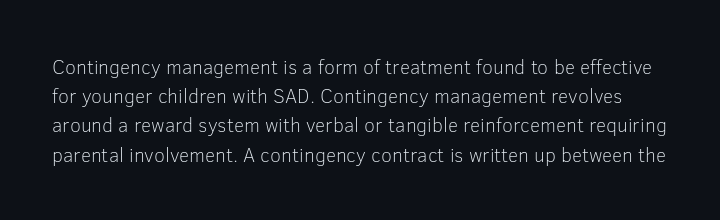
The image shows 20 px text type, upright; set normal line spacing (1.46x), normal letter spacing, not underlined.
